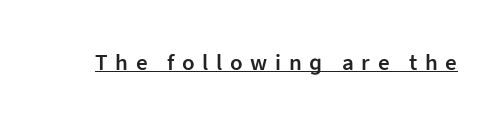
The image shows 23 px text type, upright; set unusually wide letter spacing (+0.33 em), underlined.
